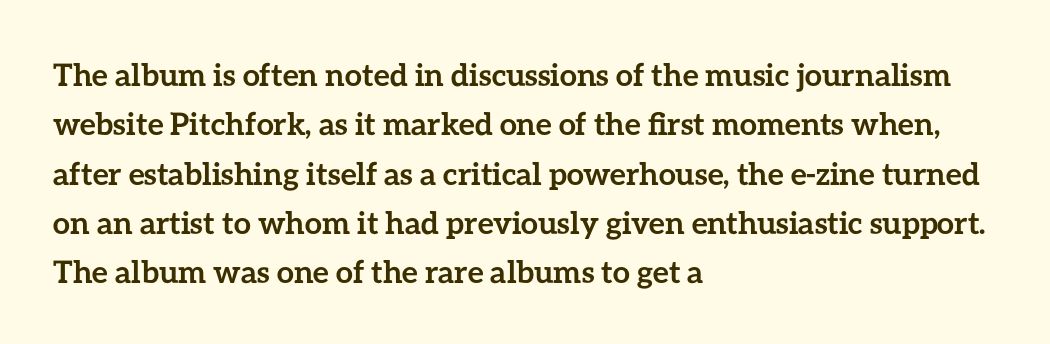
{"italic": "no", "bold": "yes", "weight": "semibold", "width": "normal", "stroke_contrast": "low", "x_height": "medium", "monospaced": "no", "underline": "no", "align": "left", "line_spacing": "normal", "line_spacing_ratio": 1.59, "letter_spacing": "normal", "letter_spacing_em": 0.0, "glyph_px": 31}
